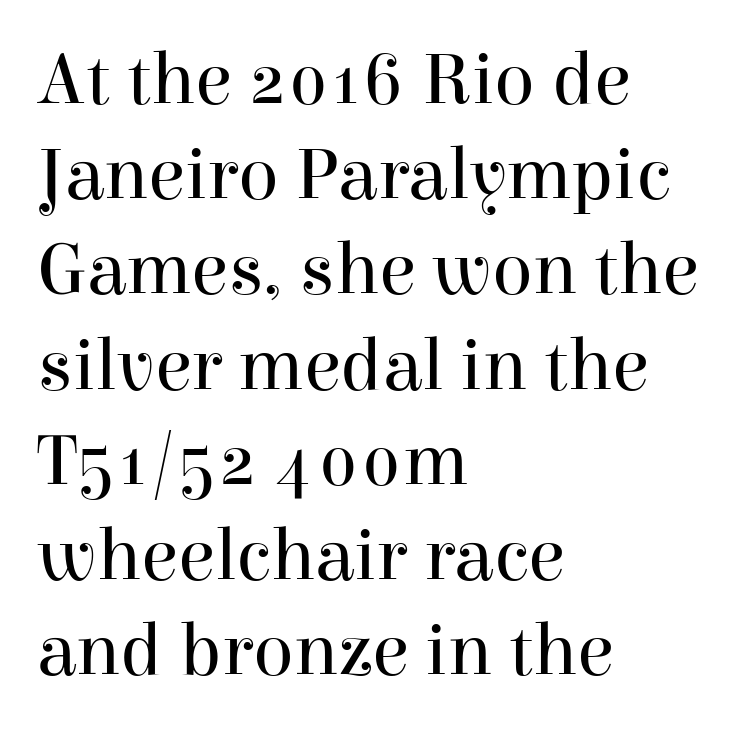
The image shows 75 px regular-weight serif type, upright; set left-aligned, normal line spacing (1.27x), normal letter spacing, not underlined; high stroke contrast and a medium x-height.
